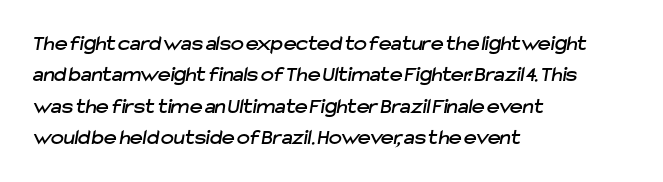
{"underline": "no", "align": "left", "line_spacing": "normal", "line_spacing_ratio": 1.43, "letter_spacing": "normal", "letter_spacing_em": 0.0, "glyph_px": 22}
